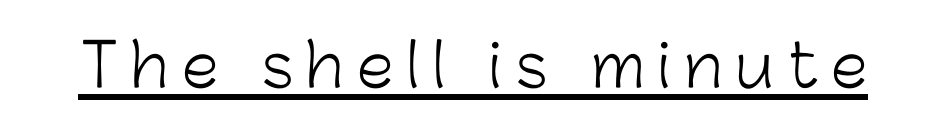
The image shows 59 px light sans-serif type, upright; set unusually wide letter spacing (+0.24 em), underlined; low stroke contrast and a medium x-height.
